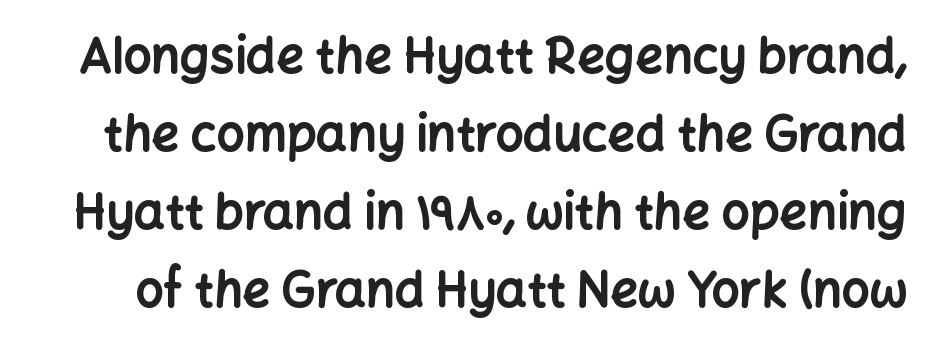
Q: Is the text bold? A: Yes.
Q: Is the text italic (slanted)? A: No, it is upright.
Q: Is the typeface a serif or a sans-serif typeface? A: Sans-serif.
Q: Is the text underlined? A: No.
Q: Is the spacing between letters normal or unusually wide? A: Normal.
Q: Is the spacing between lines tight, normal or loose? A: Normal.
Q: Width (condensed, normal, or wide)? A: Normal.
Q: Stroke contrast? A: Low.
Q: x-height? A: Medium.
Q: Monospaced? A: No.
